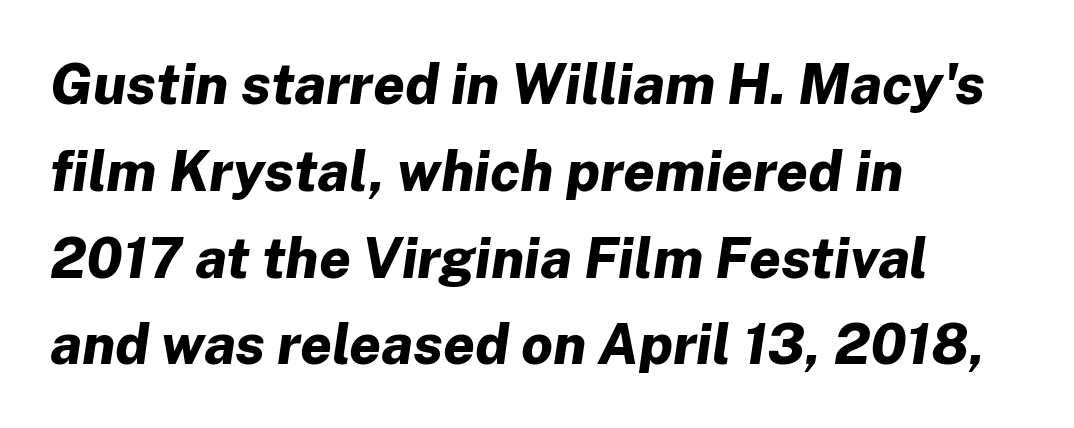
The image shows 56 px bold type, italic (leaning right); set left-aligned, normal line spacing (1.55x), normal letter spacing, not underlined; low stroke contrast and a medium x-height.
